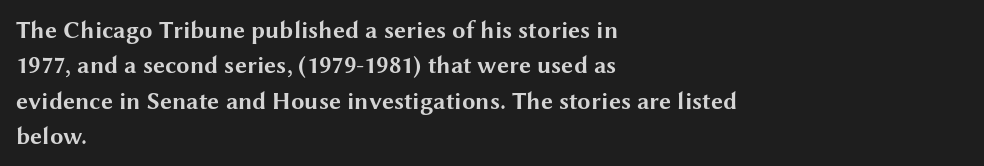
The image shows 24 px bold type, upright; set left-aligned, normal line spacing (1.47x), normal letter spacing, not underlined.
